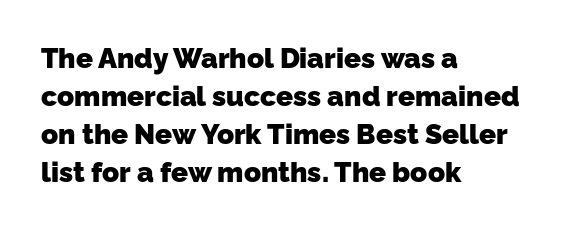
{"serif": "no", "bold": "yes", "weight": "heavy", "width": "normal", "stroke_contrast": "low", "x_height": "medium", "monospaced": "no", "underline": "no", "align": "left", "line_spacing": "normal", "line_spacing_ratio": 1.36, "letter_spacing": "normal", "letter_spacing_em": 0.0, "glyph_px": 28}
